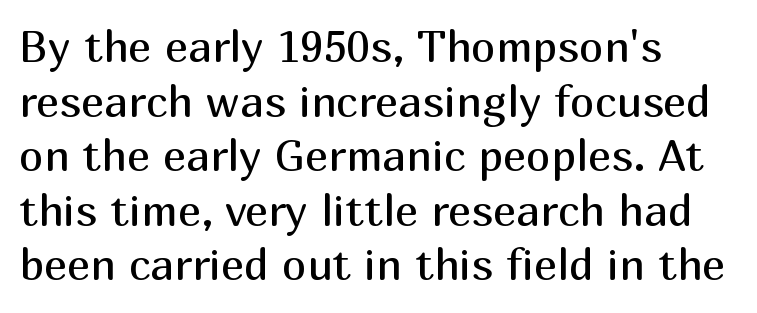
The image shows 44 px regular-weight sans-serif type, upright; set left-aligned, line spacing 1.24x, normal letter spacing, not underlined; medium stroke contrast and a medium x-height.
